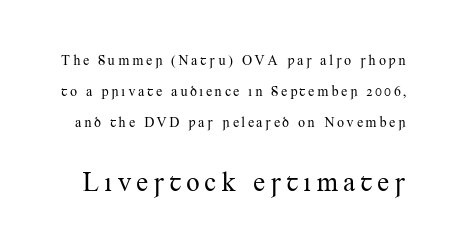
The image shows 27 px text type, upright; set loose line spacing (2.21x), not underlined; the second (bottom) block is 1.93x larger.
